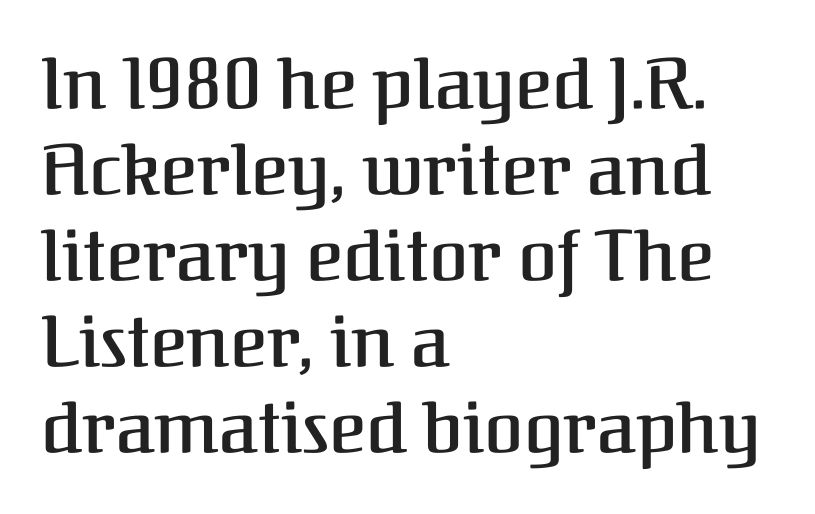
{"serif": "yes", "italic": "no", "bold": "semi", "weight": "semibold", "width": "normal", "stroke_contrast": "medium", "x_height": "medium", "monospaced": "no", "underline": "no", "align": "left", "line_spacing_ratio": 1.21, "letter_spacing": "normal", "letter_spacing_em": 0.0, "glyph_px": 71}
